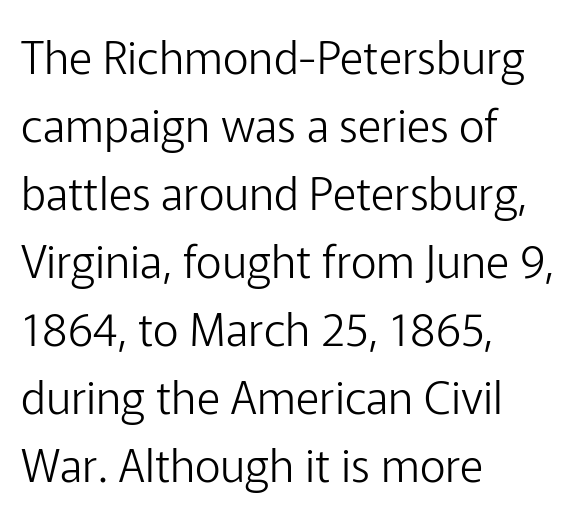
{"serif": "no", "italic": "no", "bold": "no", "weight": "light", "width": "normal", "stroke_contrast": "low", "x_height": "medium", "monospaced": "no", "underline": "no", "align": "left", "line_spacing": "normal", "line_spacing_ratio": 1.51, "letter_spacing": "normal", "letter_spacing_em": 0.0, "glyph_px": 45}
